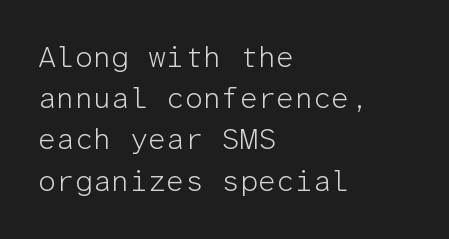
The image shows 29 px light sans-serif type, upright, monospaced; set left-aligned, normal line spacing (1.42x), normal letter spacing, not underlined; low stroke contrast and a medium x-height.
